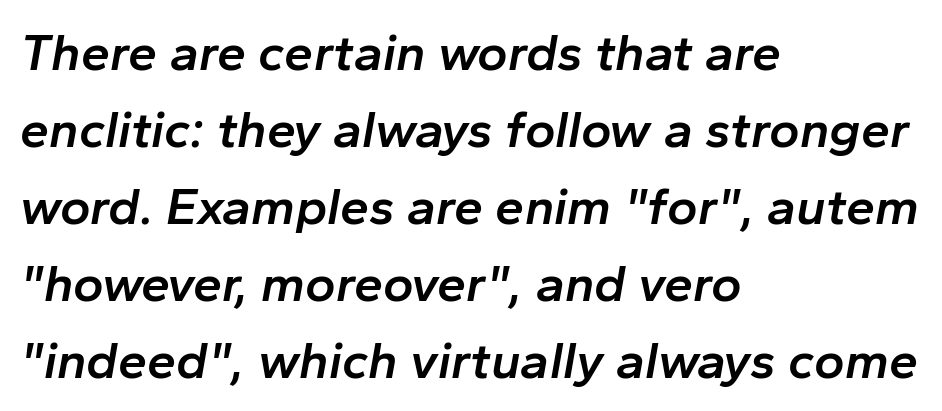
Baseline-to-baseline distance is the conventional proportion of letter height. Weight check: semibold — heavier than regular, not quite bold. The rendering keeps characters at their native spacing. It's the slanting kind of type. One-word summary of the alignment: left.
